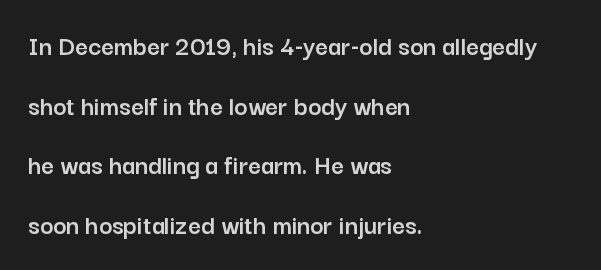
{"serif": "no", "italic": "no", "width": "normal", "stroke_contrast": "low", "x_height": "medium", "monospaced": "no", "underline": "no", "align": "left", "line_spacing": "loose", "line_spacing_ratio": 2.13, "letter_spacing": "normal", "letter_spacing_em": 0.0, "glyph_px": 28}
